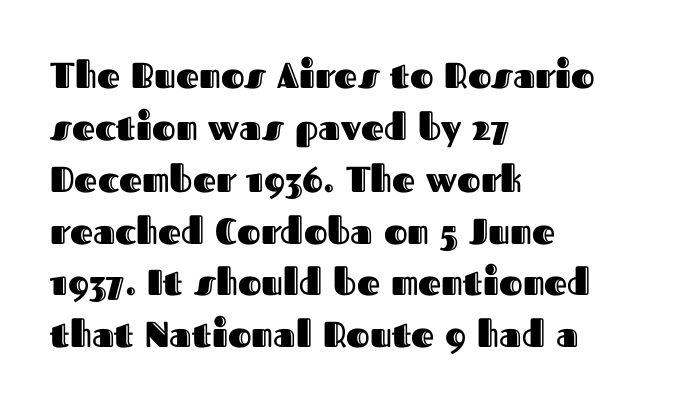
{"italic": "no", "width": "normal", "x_height": "medium", "monospaced": "no", "underline": "no", "align": "left", "line_spacing": "normal", "line_spacing_ratio": 1.44, "letter_spacing": "normal", "letter_spacing_em": 0.0, "glyph_px": 36}
